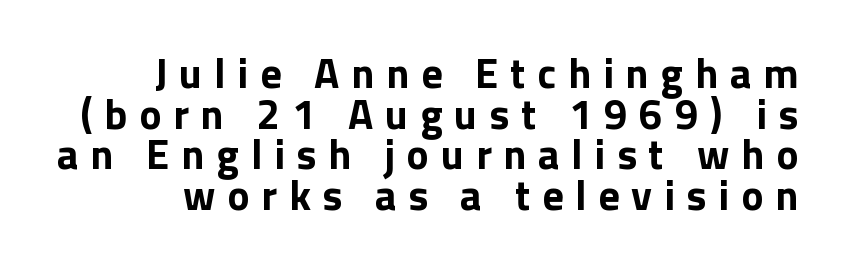
{"serif": "no", "italic": "no", "bold": "yes", "weight": "bold", "width": "normal", "stroke_contrast": "low", "x_height": "medium", "monospaced": "no", "underline": "no", "line_spacing": "tight", "line_spacing_ratio": 0.97, "letter_spacing": "wide", "letter_spacing_em": 0.28, "glyph_px": 42}
